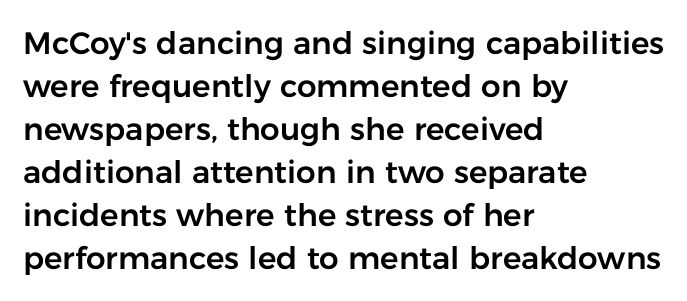
The image shows 31 px sans-serif type, upright; set left-aligned, normal line spacing (1.39x), normal letter spacing, not underlined; low stroke contrast and a medium x-height.
